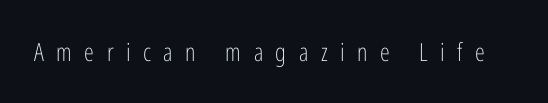
The line texture is sparse and dotted thanks to wide tracking. Glance below the letters and you will spot only blank space. Nothing heavy about these letters — not bold at all. When letters stand straight like this, we call the style roman or upright.
